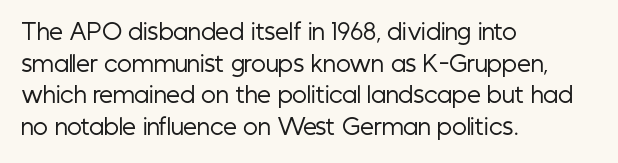
The image shows 22 px text type, upright; set left-aligned, normal line spacing (1.44x), normal letter spacing, not underlined.
